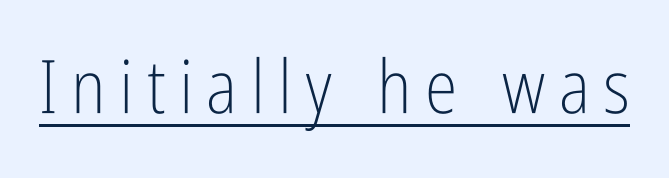
Every stem runs plumb, perpendicular to the baseline. Note the varied advance widths — an 'i' is clearly narrower than an 'm'. Glance below the letters and you will spot a drawn line. Is this a sans? Yes — the strokes have no serifs. Stroke mass is kept to a normal reading level or below.
